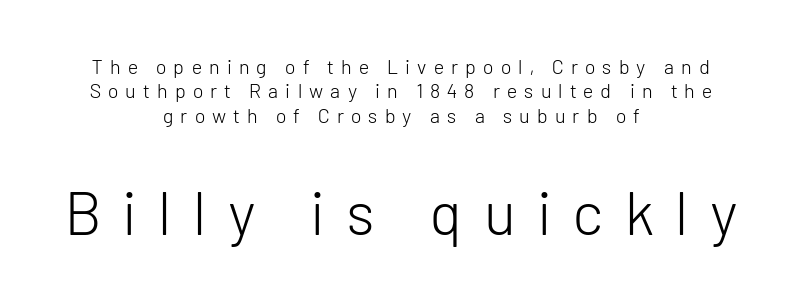
The lines are quadded center. The passage shown begins with its smaller block and ends with its larger one. The foot of each line stays bare and open. The axis of the letterforms is exactly vertical. The horizontal fit of the characters is loose and conspicuously gappy. These lines are composed in type without serifs.
